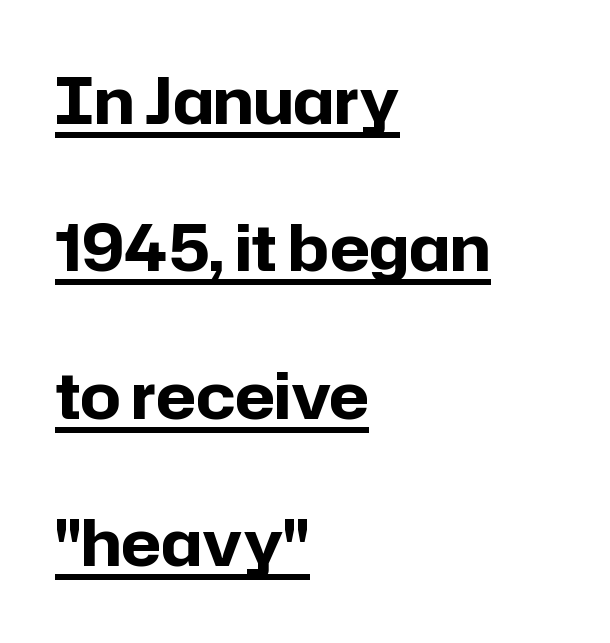
The image shows 63 px bold sans-serif type, upright; set left-aligned, loose line spacing (2.34x), normal letter spacing, underlined; low stroke contrast and a medium x-height.
